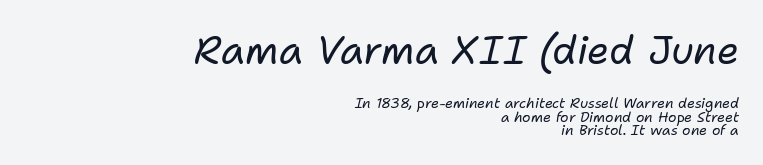
The image shows 39 px regular-weight type, italic (leaning right); set right-aligned, tight line spacing (0.97x), normal letter spacing, not underlined; the first (top) block is 2.79x larger; low stroke contrast and a medium x-height.
